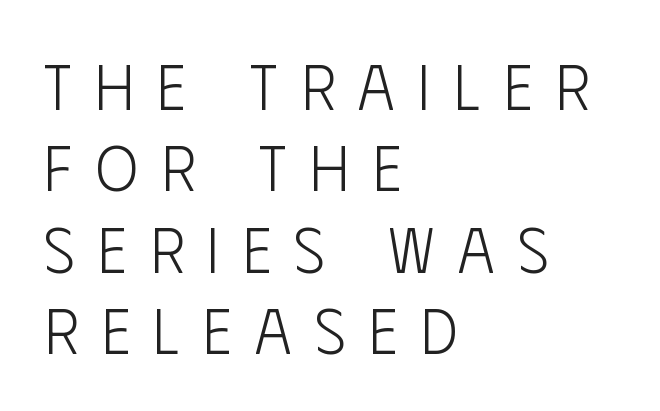
Q: Is the text bold? A: No.
Q: Is the text italic (slanted)? A: No, it is upright.
Q: Is the typeface a serif or a sans-serif typeface? A: Sans-serif.
Q: Is the text underlined? A: No.
Q: How is the paragraph aligned? A: Left-aligned.
Q: Is the spacing between letters normal or unusually wide? A: Unusually wide.
Q: Is the spacing between lines tight, normal or loose? A: Normal.
Q: Width (condensed, normal, or wide)? A: Condensed.
Q: Stroke contrast? A: Low.
Q: x-height? A: Large.
Q: Monospaced? A: No.
